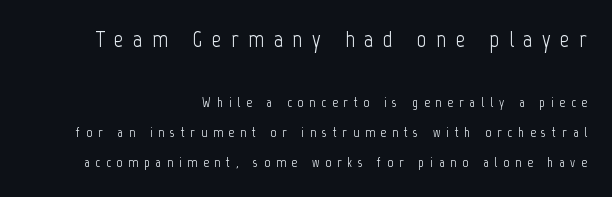
The image shows 23 px text type, upright; set right-aligned, loose line spacing (2.15x), unusually wide letter spacing (+0.42 em), not underlined; the first (top) block is 1.64x larger.
